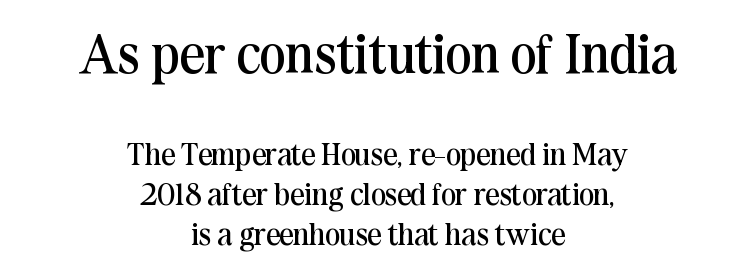
Q: Is the text bold? A: No.
Q: Is the text italic (slanted)? A: No, it is upright.
Q: Is the typeface a serif or a sans-serif typeface? A: Serif.
Q: Is the text underlined? A: No.
Q: How is the paragraph aligned? A: Centered.
Q: Is the spacing between letters normal or unusually wide? A: Normal.
Q: Is the spacing between lines tight, normal or loose? A: Normal.
Q: Which block of text is set in a larger size, the first (top) or the second (bottom)? A: The first (top) one.
Q: Width (condensed, normal, or wide)? A: Normal.
Q: Stroke contrast? A: Medium.
Q: x-height? A: Medium.
Q: Monospaced? A: No.
